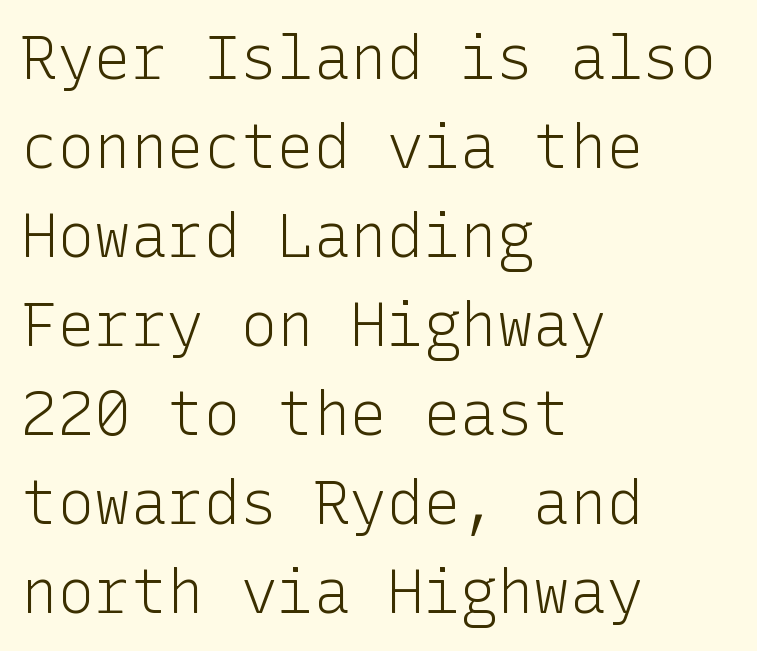
Q: Is the text bold? A: No.
Q: Is the text italic (slanted)? A: No, it is upright.
Q: Is the typeface a serif or a sans-serif typeface? A: Sans-serif.
Q: Is the text underlined? A: No.
Q: How is the paragraph aligned? A: Left-aligned.
Q: Is the spacing between letters normal or unusually wide? A: Normal.
Q: Is the spacing between lines tight, normal or loose? A: Normal.
Q: Width (condensed, normal, or wide)? A: Normal.
Q: Stroke contrast? A: Low.
Q: x-height? A: Medium.
